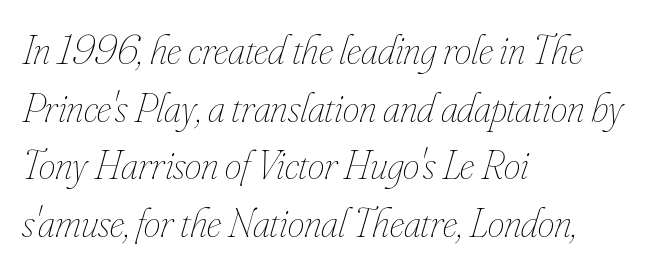
The image shows 42 px thin, condensed type, italic (leaning right); set left-aligned, normal line spacing (1.37x), normal letter spacing, not underlined; low stroke contrast and a small x-height.
